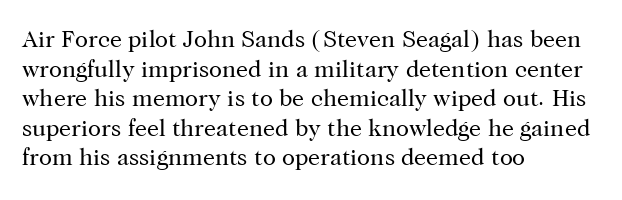
Q: Is the text bold? A: No.
Q: Is the text italic (slanted)? A: No, it is upright.
Q: Is the text underlined? A: No.
Q: How is the paragraph aligned? A: Left-aligned.
Q: Is the spacing between letters normal or unusually wide? A: Normal.
